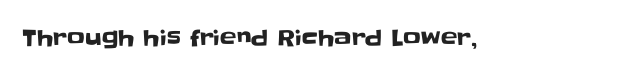
Tall strokes in this sample are plumb rather than angled. Short note: letters normally spaced. Lines of text with bare space underneath.
